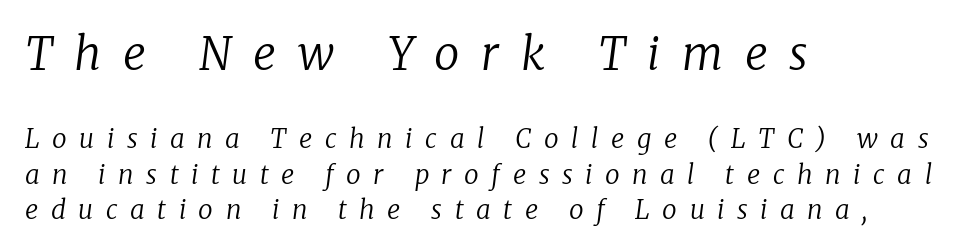
Q: Is the text bold? A: No.
Q: Is the text italic (slanted)? A: Yes, it leans right by about 8 degrees.
Q: Is the typeface a serif or a sans-serif typeface? A: Serif.
Q: Is the text underlined? A: No.
Q: How is the paragraph aligned? A: Left-aligned.
Q: Is the spacing between letters normal or unusually wide? A: Unusually wide.
Q: Is the spacing between lines tight, normal or loose? A: Normal.
Q: Which block of text is set in a larger size, the first (top) or the second (bottom)? A: The first (top) one.
Q: Width (condensed, normal, or wide)? A: Normal.
Q: Stroke contrast? A: Low.
Q: x-height? A: Medium.
Q: Monospaced? A: No.
